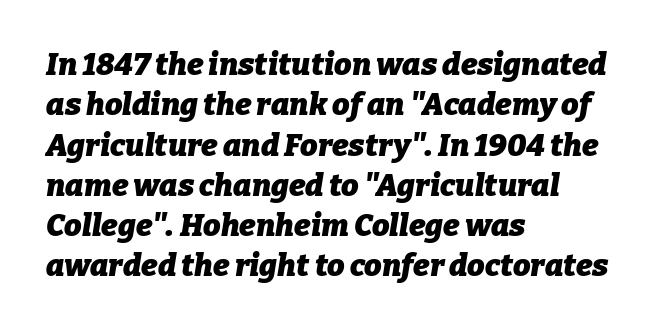
Q: Is the text bold? A: Yes.
Q: Is the text italic (slanted)? A: Yes, it leans right by about 9 degrees.
Q: Is the text underlined? A: No.
Q: How is the paragraph aligned? A: Left-aligned.
Q: Is the spacing between letters normal or unusually wide? A: Normal.
Q: Is the spacing between lines tight, normal or loose? A: Normal.
Q: Width (condensed, normal, or wide)? A: Normal.
Q: Stroke contrast? A: Low.
Q: x-height? A: Medium.
Q: Monospaced? A: No.
